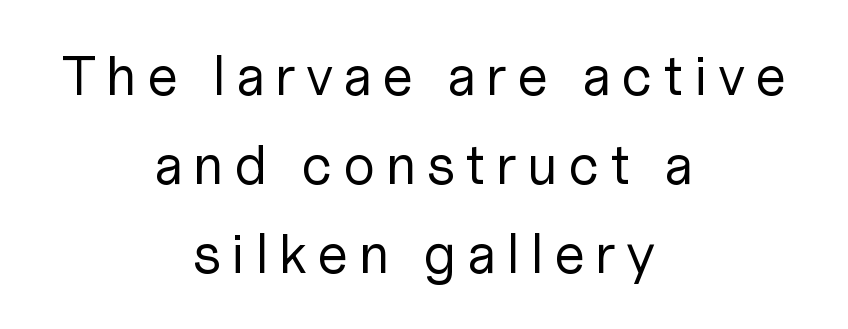
The image shows 56 px regular-weight sans-serif type, upright; set centered, normal line spacing (1.59x), not underlined; low stroke contrast and a medium x-height.
